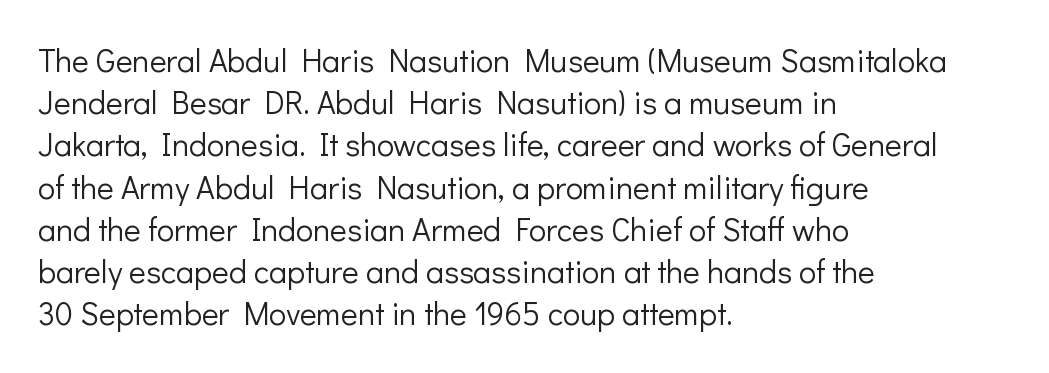
The paragraph shown leans on its left margin. Characters remain perfectly vertical along every line. The passage shown has conventional tracking throughout. Nothing heavy about these letters — not bold at all. These lines are composed in type without serifs. Only glyphs here, with clear space below each row.
